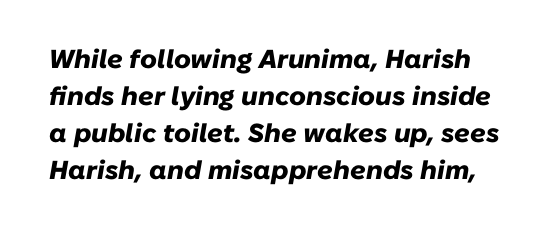
The image shows 26 px bold type, italic (leaning right); set normal line spacing (1.42x), normal letter spacing, not underlined.
